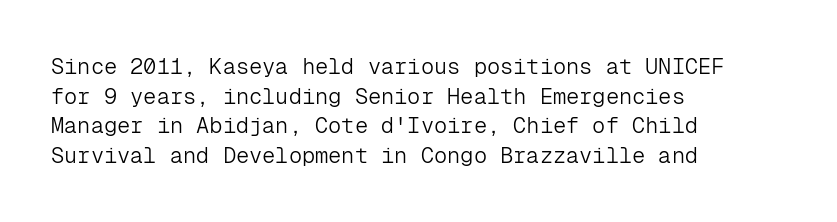
The image shows 22 px text type, upright; set left-aligned, normal line spacing (1.35x), normal letter spacing, not underlined.
